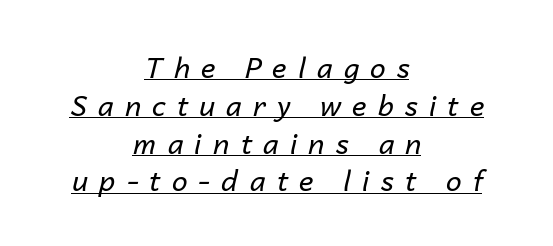
Q: Is the text bold? A: No.
Q: Is the text italic (slanted)? A: Yes, it leans right by about 14 degrees.
Q: Is the text underlined? A: Yes.
Q: How is the paragraph aligned? A: Centered.
Q: Is the spacing between letters normal or unusually wide? A: Unusually wide.
Q: Is the spacing between lines tight, normal or loose? A: Normal.
Q: Width (condensed, normal, or wide)? A: Normal.
Q: Stroke contrast? A: Low.
Q: x-height? A: Medium.
Q: Monospaced? A: No.
